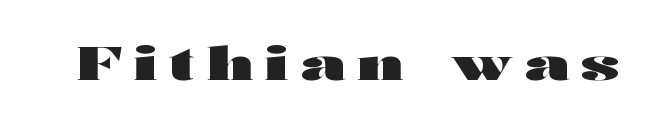
Decoration check: the copy has no underline. Style check: upright. Compared with typical body copy, the letter spacing here is much looser.
